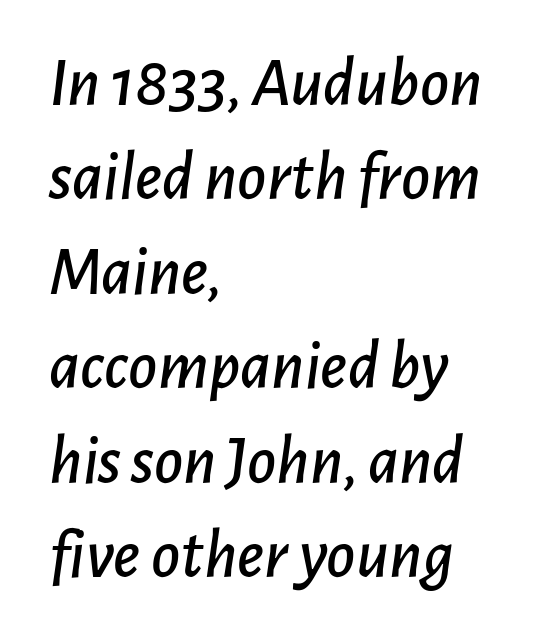
Q: Is the text italic (slanted)? A: Yes, it leans right by about 7 degrees.
Q: Is the text underlined? A: No.
Q: How is the paragraph aligned? A: Left-aligned.
Q: Is the spacing between letters normal or unusually wide? A: Normal.
Q: Is the spacing between lines tight, normal or loose? A: Normal.
Q: Width (condensed, normal, or wide)? A: Normal.
Q: Stroke contrast? A: Low.
Q: x-height? A: Medium.
Q: Monospaced? A: No.
